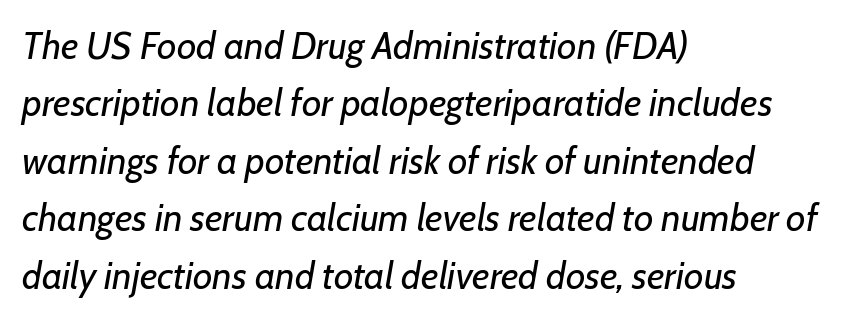
Q: Is the text bold? A: No.
Q: Is the text italic (slanted)? A: Yes, it leans right by about 7 degrees.
Q: Is the text underlined? A: No.
Q: How is the paragraph aligned? A: Left-aligned.
Q: Is the spacing between letters normal or unusually wide? A: Normal.
Q: Is the spacing between lines tight, normal or loose? A: Normal.
Q: Width (condensed, normal, or wide)? A: Normal.
Q: Stroke contrast? A: Low.
Q: x-height? A: Medium.
Q: Monospaced? A: No.
